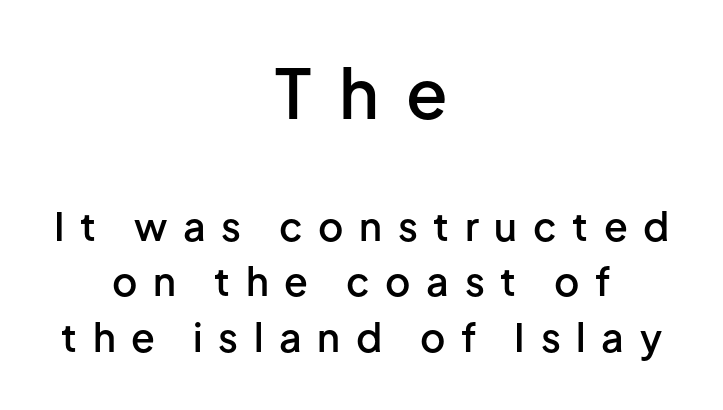
Nope, not italic — everything's standing straight. Which margin do the lines hug? Neither — every line sits in the middle. Font category for this specimen: sans-serif. Just letters on the line, the space beneath them empty.
